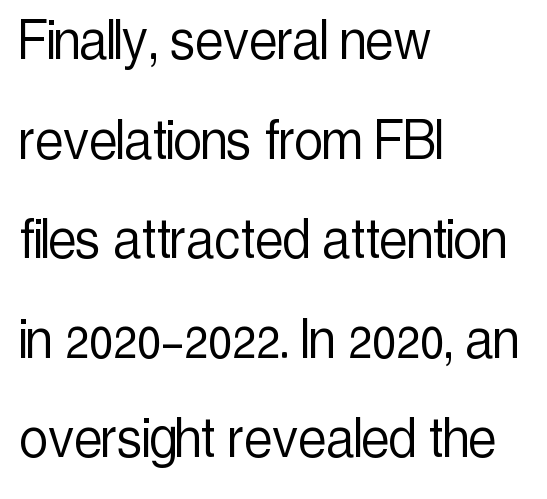
{"serif": "no", "italic": "no", "bold": "no", "weight": "light", "width": "condensed", "x_height": "medium", "monospaced": "no", "underline": "no", "align": "left", "line_spacing": "normal", "line_spacing_ratio": 1.58, "letter_spacing": "normal", "letter_spacing_em": 0.0, "glyph_px": 63}
